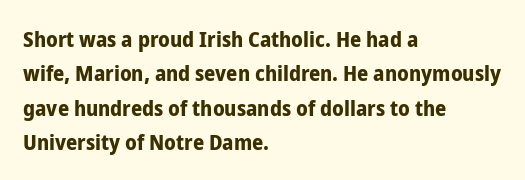
The image shows 22 px bold type, upright; set left-aligned, normal line spacing (1.56x), normal letter spacing, not underlined.
